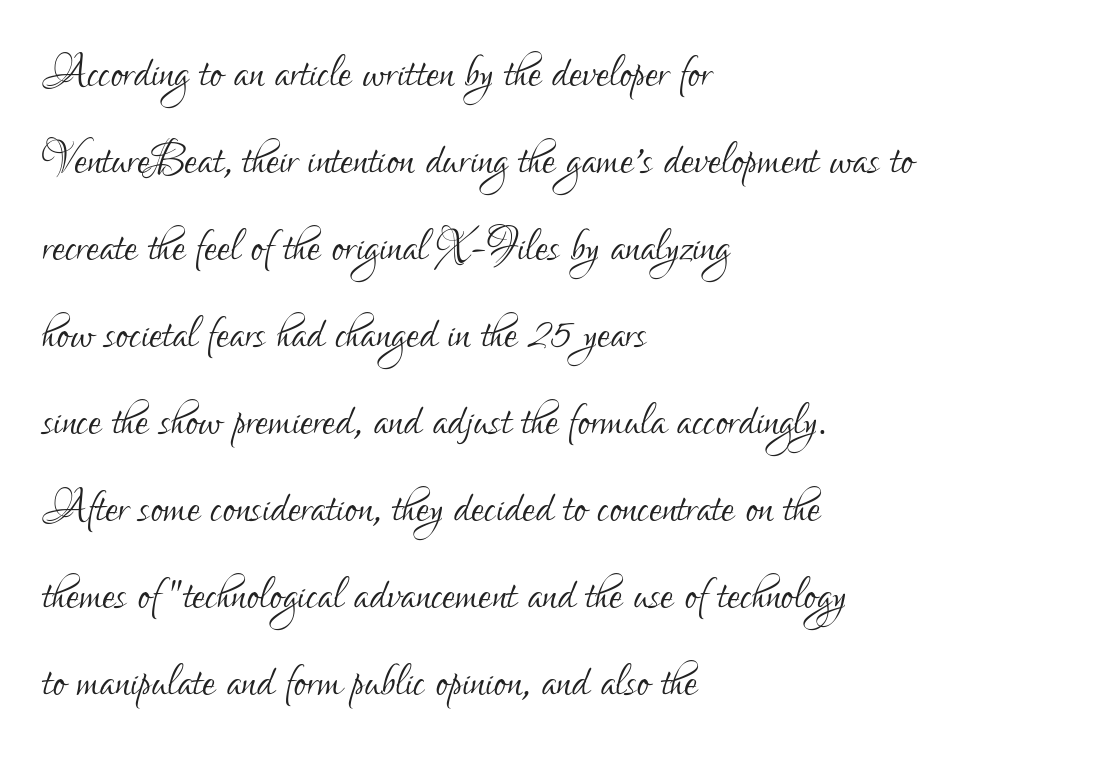
Honestly, there is no underline to notice here at all. These lines keep a tight, regular rhythm from letter to letter. Vertical spacing — default. The typeface chosen for these lines omits serifs.
